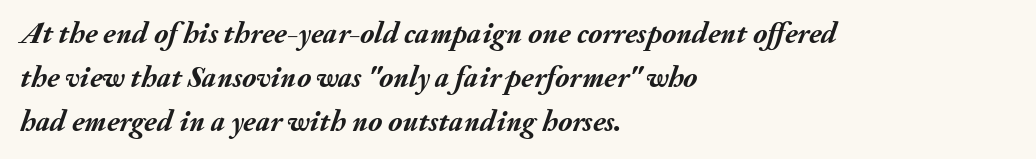
{"italic": "yes", "lean": "right", "slant_degrees": 20, "bold": "yes", "weight": "semibold", "width": "normal", "stroke_contrast": "medium", "x_height": "small", "monospaced": "no", "underline": "no", "align": "left", "line_spacing": "normal", "line_spacing_ratio": 1.46, "letter_spacing": "normal", "letter_spacing_em": 0.0, "glyph_px": 30}
